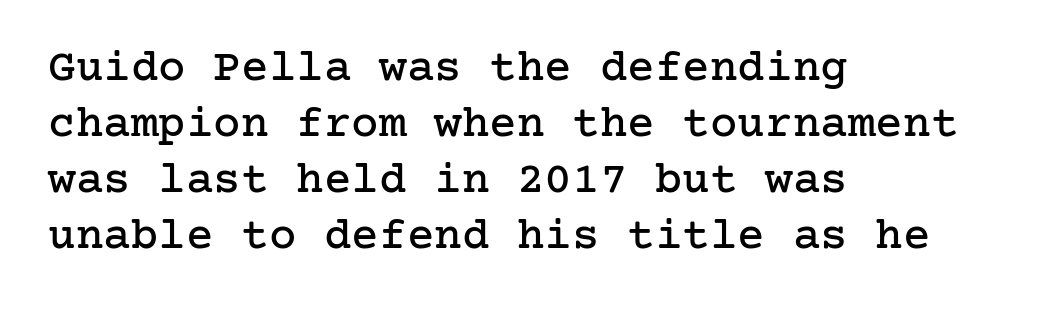
{"serif": "yes", "italic": "no", "width": "normal", "stroke_contrast": "low", "x_height": "medium", "underline": "no", "align": "left", "line_spacing_ratio": 1.22, "letter_spacing": "normal", "letter_spacing_em": 0.0, "glyph_px": 46}
